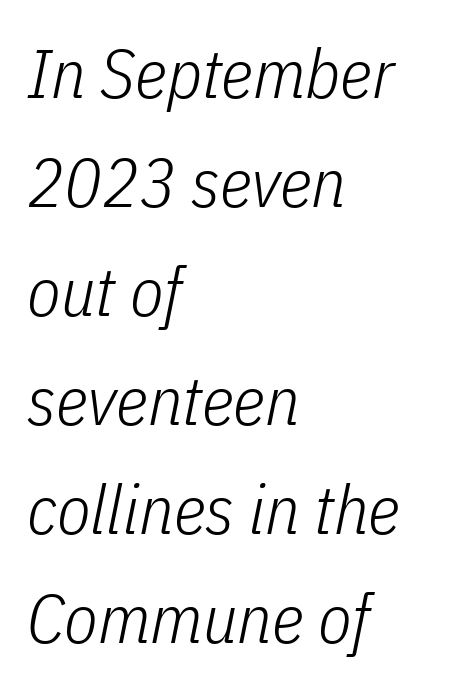
{"italic": "yes", "lean": "right", "slant_degrees": 11, "bold": "no", "weight": "light", "width": "condensed", "stroke_contrast": "low", "x_height": "medium", "monospaced": "no", "underline": "no", "align": "left", "line_spacing": "normal", "line_spacing_ratio": 1.58, "letter_spacing": "normal", "letter_spacing_em": 0.0, "glyph_px": 69}
